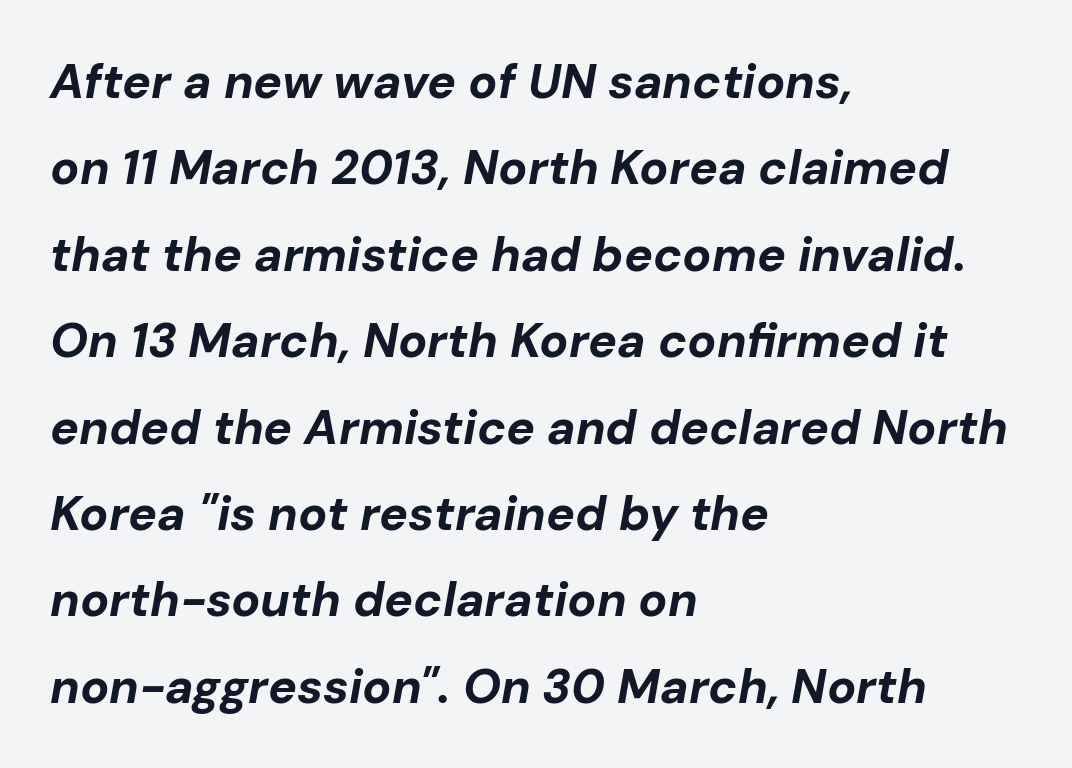
The image shows 48 px bold type, italic (leaning right); set left-aligned, line spacing 1.8x, normal letter spacing, not underlined; low stroke contrast and a medium x-height.
